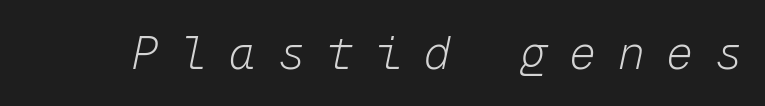
{"italic": "yes", "lean": "right", "slant_degrees": 12, "bold": "no", "weight": "light", "width": "normal", "stroke_contrast": "low", "x_height": "medium", "monospaced": "yes", "underline": "no", "letter_spacing": "wide", "letter_spacing_em": 0.48, "glyph_px": 45}
